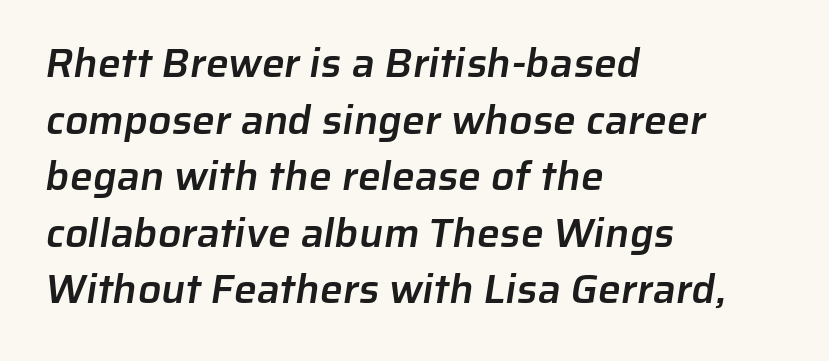
Q: Is the text bold? A: Semi-bold.
Q: Is the typeface a serif or a sans-serif typeface? A: Sans-serif.
Q: Is the text underlined? A: No.
Q: How is the paragraph aligned? A: Left-aligned.
Q: Is the spacing between letters normal or unusually wide? A: Normal.
Q: Is the spacing between lines tight, normal or loose? A: Normal.
Q: Width (condensed, normal, or wide)? A: Normal.
Q: Stroke contrast? A: Low.
Q: x-height? A: Medium.
Q: Monospaced? A: No.
